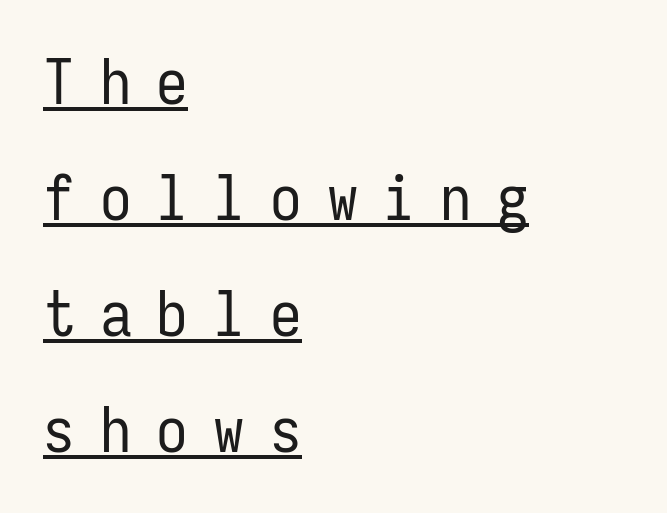
Each letter, wide or thin by design, is forced into the same width here. The letters stand straight up with perfectly vertical stems. No feet cap the strokes, marking this as sans-serif type. Check the space under the baseline: a stroke is drawn there. Observe the wide spacing: letters keep a clear distance from each other. The paragraph has a hard left edge and a soft right edge.
